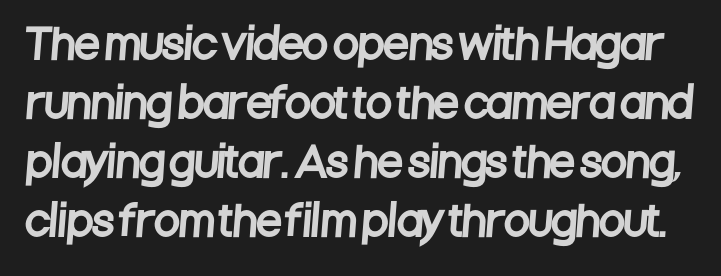
Q: Is the typeface a serif or a sans-serif typeface? A: Sans-serif.
Q: Is the text underlined? A: No.
Q: Is the spacing between letters normal or unusually wide? A: Normal.
Q: Is the spacing between lines tight, normal or loose? A: Normal.
Q: Width (condensed, normal, or wide)? A: Condensed.
Q: Stroke contrast? A: Low.
Q: x-height? A: Large.
Q: Monospaced? A: No.
